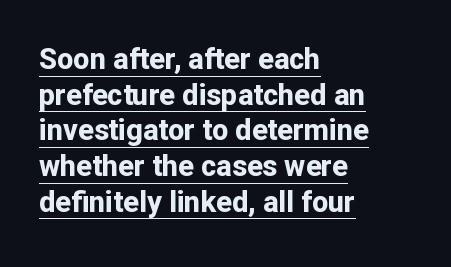
The image shows 29 px bold sans-serif type, upright; set left-aligned, line spacing 1.23x, normal letter spacing, underlined; low stroke contrast and a medium x-height.
